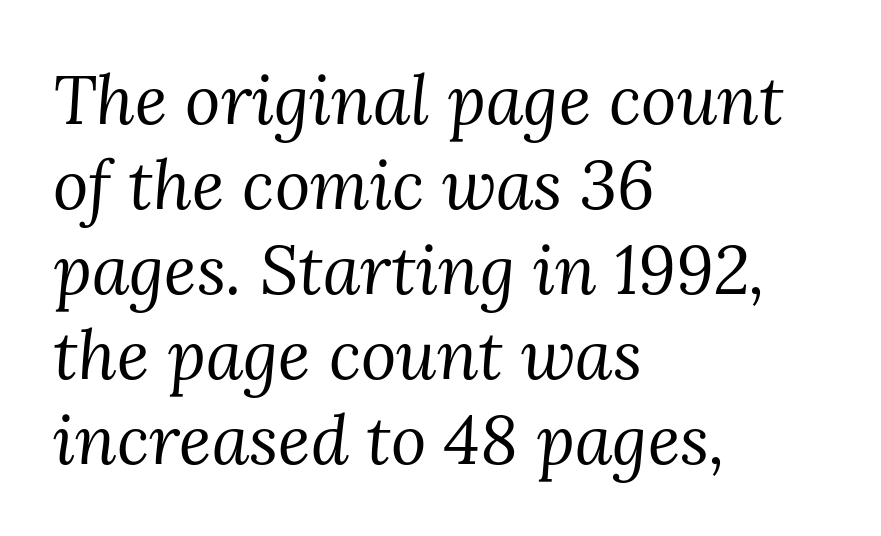
{"serif": "yes", "italic": "yes", "lean": "right", "slant_degrees": 3, "bold": "no", "weight": "regular", "width": "normal", "stroke_contrast": "medium", "x_height": "medium", "monospaced": "no", "underline": "no", "align": "left", "line_spacing": "normal", "line_spacing_ratio": 1.25, "letter_spacing": "normal", "letter_spacing_em": 0.0, "glyph_px": 68}
